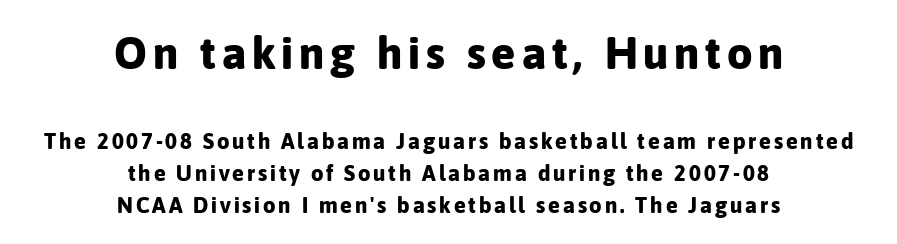
Here the designer chose a conventional face with non-uniform glyph widths. The words here are not underlined. You can tell it's not italic because the verticals are truly vertical. If you squint, the top block still reads clearly — it's the larger of the two. The lines sit at an ordinary, default distance from one another. Does the copy run flush right? No — it is centered line by line.
